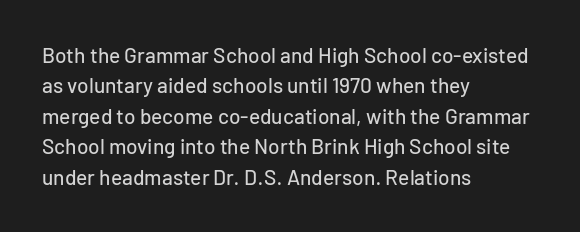
A bare baseline throughout the passage. This rendering uses left alignment, leaving the right contour irregular. Vertical strokes here are truly vertical. Glyph-to-glyph distance matches everyday printed text. If you measured baseline to baseline, you'd find a middling distance.
